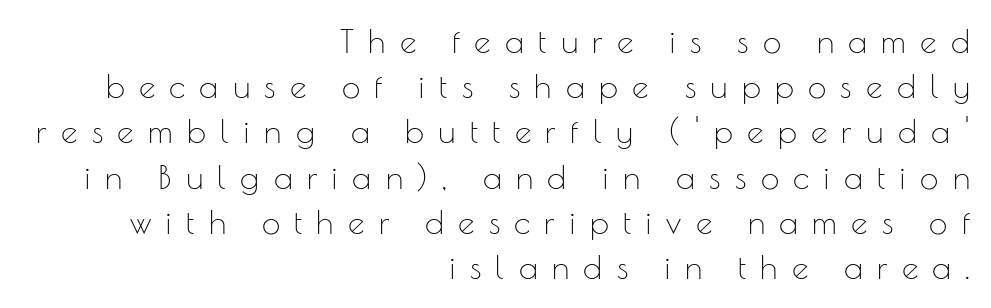
{"serif": "no", "italic": "no", "bold": "no", "weight": "thin", "width": "normal", "stroke_contrast": "low", "x_height": "small", "monospaced": "no", "underline": "no", "align": "right", "line_spacing": "normal", "line_spacing_ratio": 1.37, "letter_spacing": "wide", "letter_spacing_em": 0.43, "glyph_px": 33}
